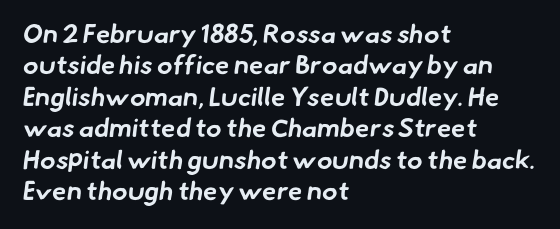
Q: Is the text bold? A: Yes.
Q: Is the text underlined? A: No.
Q: How is the paragraph aligned? A: Left-aligned.
Q: Is the spacing between letters normal or unusually wide? A: Normal.
